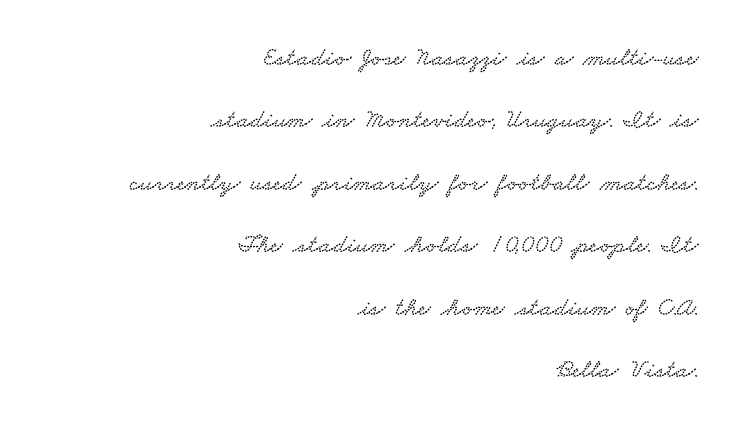
Q: Is the text underlined? A: No.
Q: How is the paragraph aligned? A: Right-aligned.
Q: Is the spacing between letters normal or unusually wide? A: Normal.
Q: Is the spacing between lines tight, normal or loose? A: Loose.
